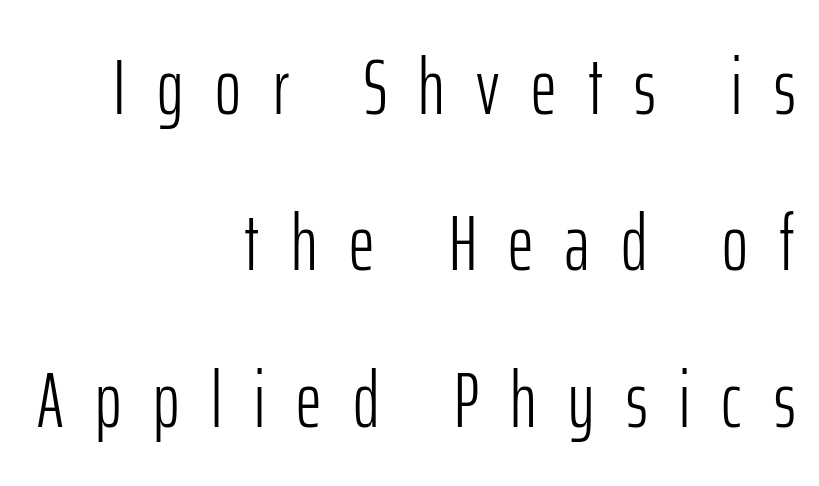
{"serif": "no", "italic": "no", "bold": "no", "weight": "light", "width": "condensed", "stroke_contrast": "low", "x_height": "medium", "monospaced": "no", "underline": "no", "align": "right", "line_spacing": "loose", "line_spacing_ratio": 1.98, "letter_spacing": "wide", "letter_spacing_em": 0.4, "glyph_px": 79}
